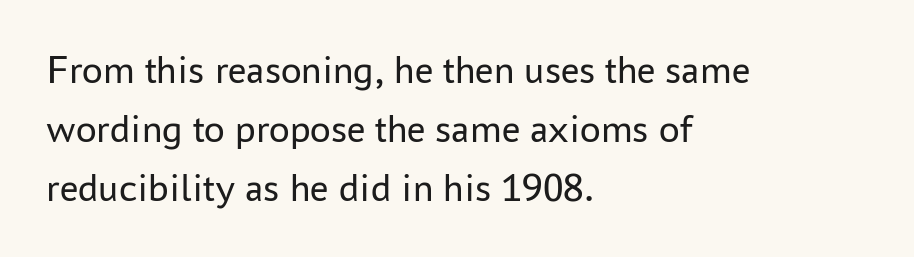
Nothing sits at the stroke ends, so this counts as sans-serif. Letters have the restrained weight of plain body copy at most. Short and long lines alike share a common starting point at left. Style check: upright. This sample keeps an unexceptional amount of space between lines.
